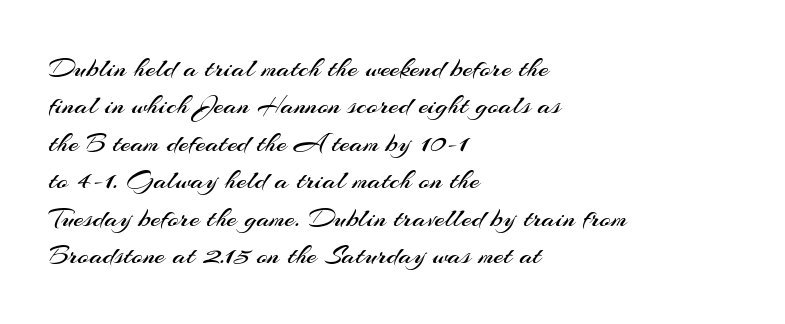
Words appear dense and cohesive because spacing is normal. The glyphs are unaccompanied by any horizontal stroke below them. On a weight scale, this lands at 450 or below. Leading: standard.
